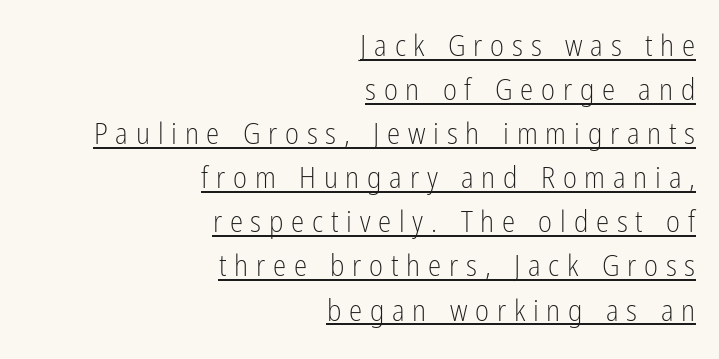
Q: Is the text bold? A: No.
Q: Is the text italic (slanted)? A: No, it is upright.
Q: Is the typeface a serif or a sans-serif typeface? A: Sans-serif.
Q: Is the text underlined? A: Yes.
Q: How is the paragraph aligned? A: Right-aligned.
Q: Is the spacing between letters normal or unusually wide? A: Unusually wide.
Q: Is the spacing between lines tight, normal or loose? A: Normal.
Q: Width (condensed, normal, or wide)? A: Condensed.
Q: Stroke contrast? A: Low.
Q: x-height? A: Medium.
Q: Monospaced? A: No.
